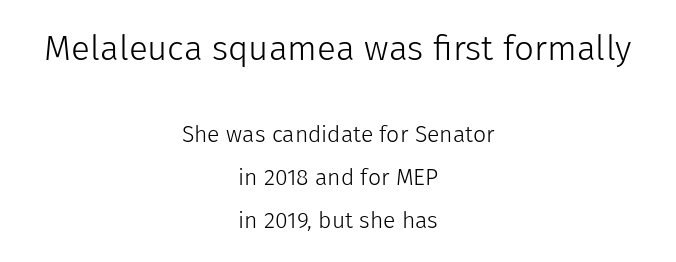
Type without underlining. These glyphs show unthickened strokes, regular width or finer. The designer went with a sans here, leaving each stem footless. A roman cut, with each character standing at attention. Observe the ordinary spacing: letters are neighbours, not strangers. Character widths vary here, with narrow letters taking less room than wide ones.
